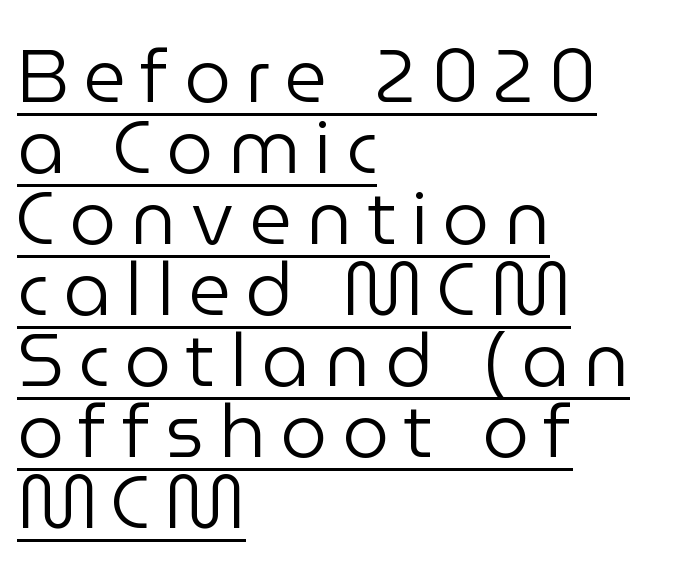
Q: Is the text bold? A: No.
Q: Is the text italic (slanted)? A: No, it is upright.
Q: Is the typeface a serif or a sans-serif typeface? A: Sans-serif.
Q: Is the text underlined? A: Yes.
Q: How is the paragraph aligned? A: Left-aligned.
Q: Is the spacing between letters normal or unusually wide? A: Unusually wide.
Q: Is the spacing between lines tight, normal or loose? A: Tight.
Q: Width (condensed, normal, or wide)? A: Normal.
Q: Stroke contrast? A: Low.
Q: x-height? A: Medium.
Q: Monospaced? A: No.
